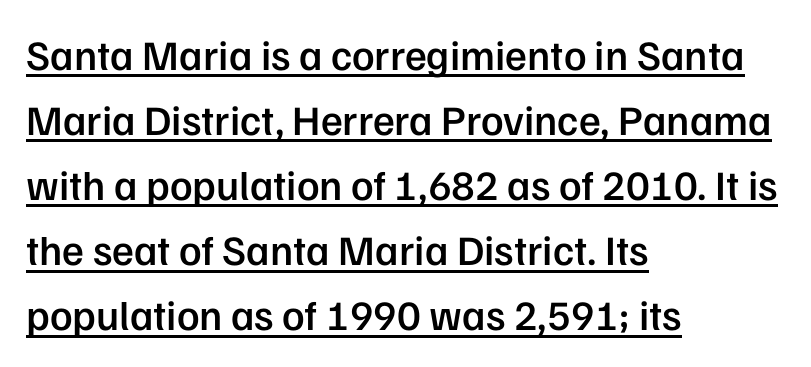
The image shows 42 px semibold sans-serif type, upright; set left-aligned, normal line spacing (1.55x), normal letter spacing, underlined; low stroke contrast and a medium x-height.
